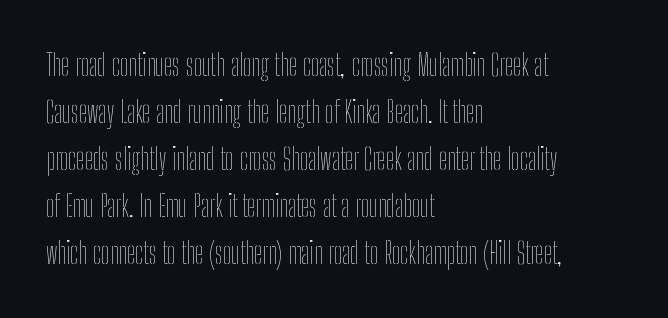
The vertical gap from one line to the next is medium. Underlining? Definitely not there. Stems and bowls with no extra thickness — not bold. Posture: upright roman. These lines are set flush left with a ragged right edge. A typesetter would call this zero additional tracking.
